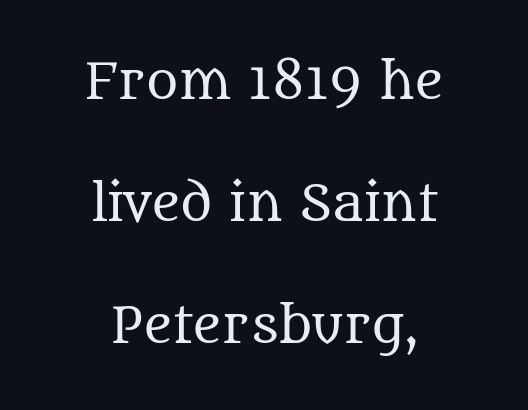
The image shows 49 px regular-weight serif type, upright; set centered, loose line spacing (2.49x), normal letter spacing, not underlined; medium stroke contrast and a large x-height.
